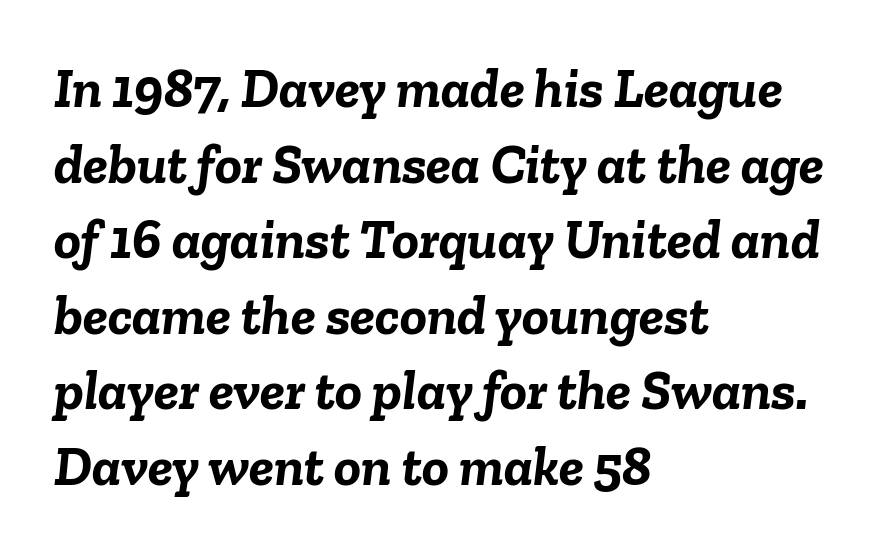
A classic flush-left, rag-right setting is used for this passage. The face used here is rendered with its standard letterfit. Chunky letters — that's bold for sure. The passage shown is not underscored anywhere.
